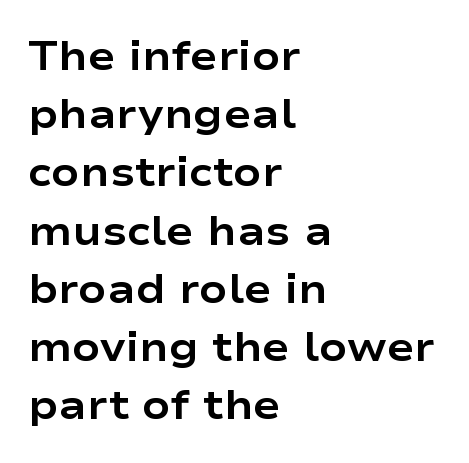
The image shows 41 px bold, wide sans-serif type, upright; set left-aligned, normal line spacing (1.42x), normal letter spacing, not underlined; low stroke contrast and a medium x-height.
